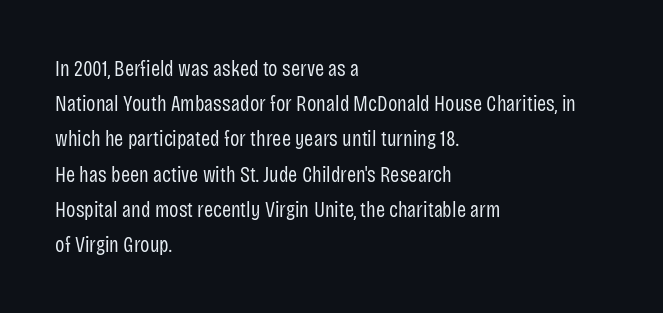
A quiet, ordinary-to-light weight characterises the typeface. Default kerning and tracking; the words read as compact shapes. These lines stack with their left ends in a neat column. The leading is moderate, giving the passage an even texture.
